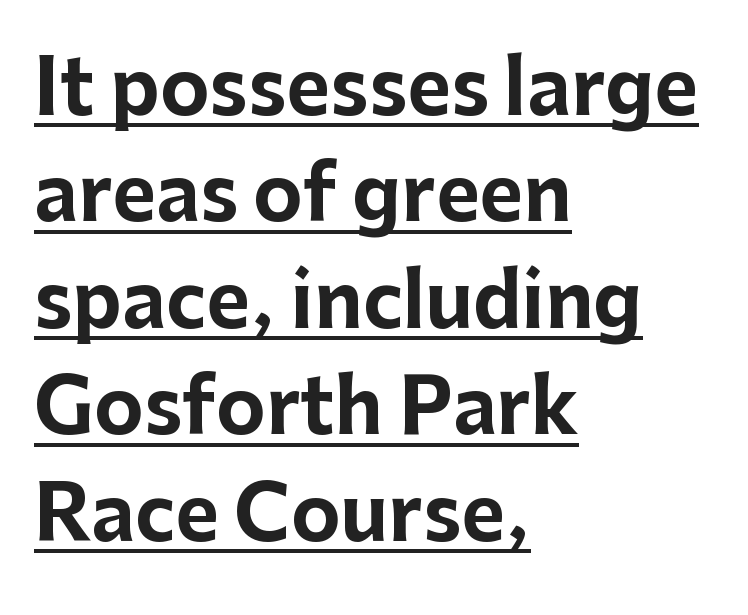
The image shows 75 px bold sans-serif type, upright; set left-aligned, normal line spacing (1.42x), normal letter spacing, underlined; low stroke contrast and a medium x-height.
